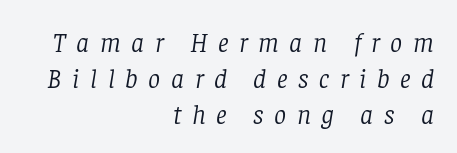
The image shows 27 px text type, italic (leaning right); set right-aligned, normal line spacing (1.33x), unusually wide letter spacing (+0.39 em), not underlined.
